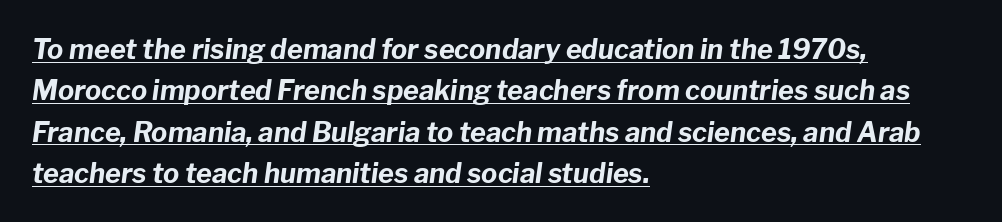
Q: Is the text bold? A: Yes.
Q: Is the text italic (slanted)? A: Yes, it leans right by about 8 degrees.
Q: Is the text underlined? A: Yes.
Q: How is the paragraph aligned? A: Left-aligned.
Q: Is the spacing between letters normal or unusually wide? A: Normal.
Q: Is the spacing between lines tight, normal or loose? A: Normal.
